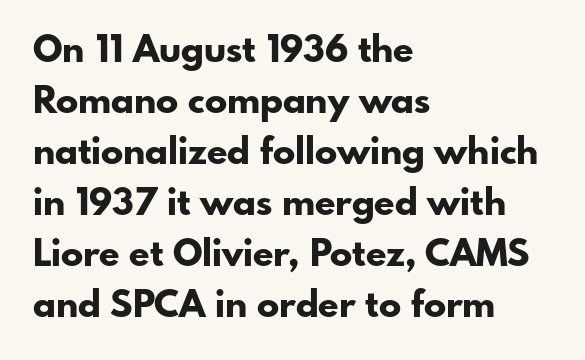
{"serif": "no", "italic": "no", "bold": "yes", "weight": "bold", "width": "normal", "stroke_contrast": "low", "x_height": "small", "monospaced": "no", "underline": "no", "align": "left", "line_spacing": "normal", "line_spacing_ratio": 1.38, "letter_spacing": "normal", "letter_spacing_em": 0.0, "glyph_px": 37}
